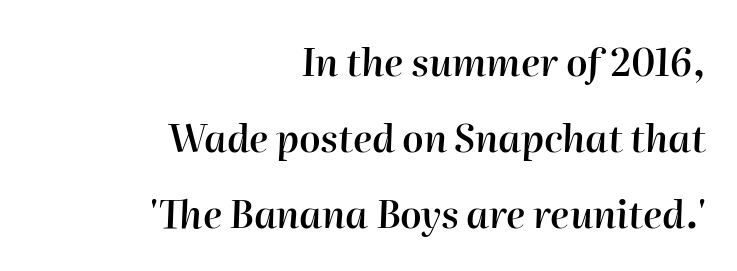
How are the letters spaced? Ordinarily, with no added tracking. The strip under each line holds only bare page. As a designer I'd log this as weight 600, semibold. You can tell it's italic because the verticals aren't actually vertical. The lines are quadded right.
